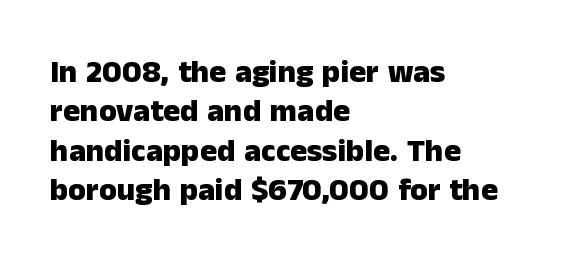
The compositor pushed each line to the left boundary. The letterforms sit shoulder to shoulder at normal distance. Each letter keeps its own natural width here, so spacing adapts to shape. Underlining? Definitely not there. No italicization has been applied; the sample stays upright. Heavy, bold letterforms.
